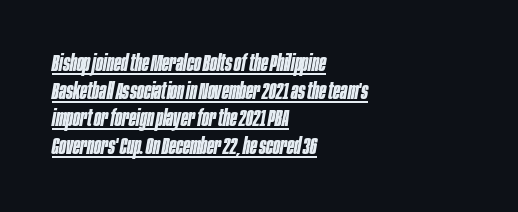
The image shows 23 px bold type, italic (leaning right); set left-aligned, line spacing 1.2x, normal letter spacing, underlined.
